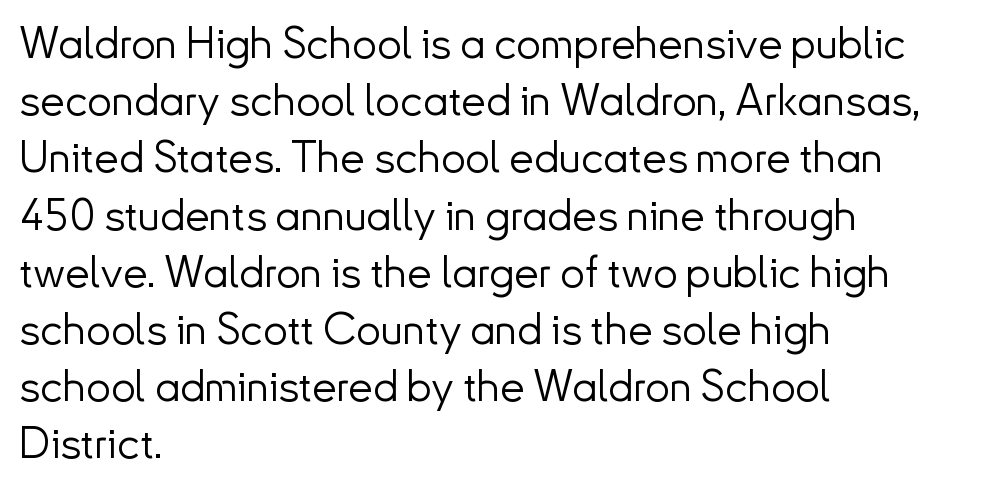
The image shows 44 px light sans-serif type, upright; set left-aligned, normal line spacing (1.3x), normal letter spacing, not underlined; low stroke contrast and a small x-height.
